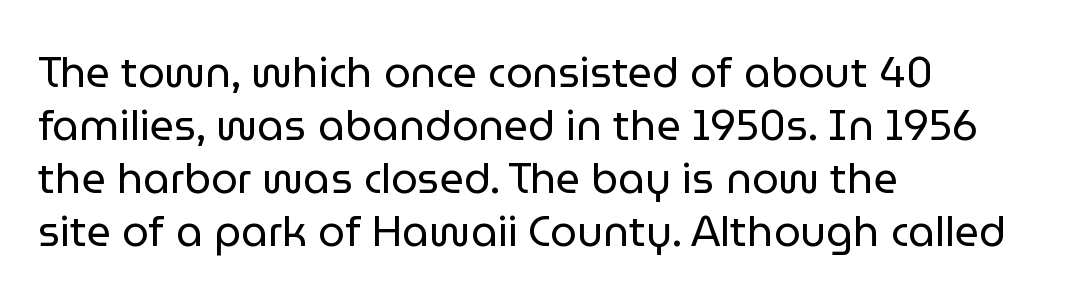
The image shows 42 px regular-weight sans-serif type, upright; set left-aligned, normal line spacing (1.26x), normal letter spacing, not underlined; low stroke contrast and a medium x-height.
